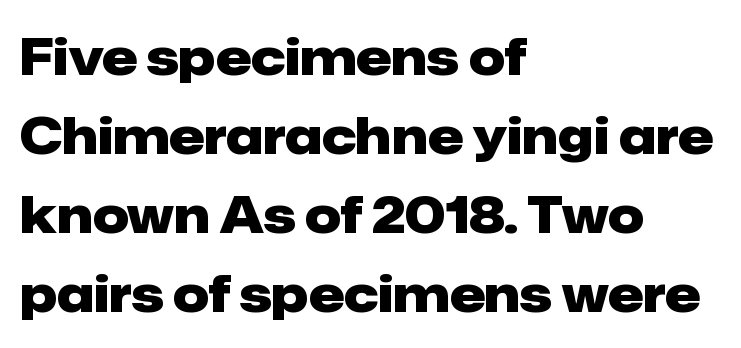
Underlining? Definitely not there. Default kerning and tracking; the words read as compact shapes. The characters look thick and weighty, a clear bold. You can tell from the bare stems that sans-serif type was used.
